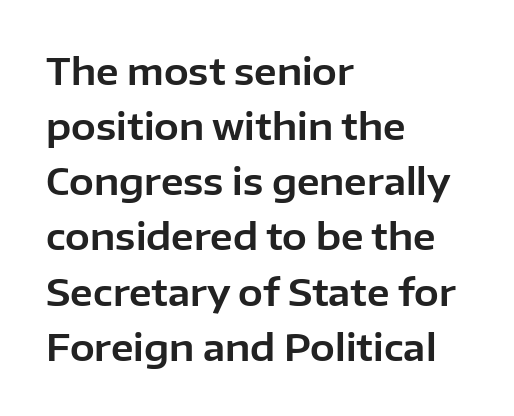
{"serif": "no", "italic": "no", "width": "normal", "stroke_contrast": "low", "x_height": "medium", "monospaced": "no", "underline": "no", "align": "left", "line_spacing": "normal", "line_spacing_ratio": 1.49, "letter_spacing": "normal", "letter_spacing_em": 0.0, "glyph_px": 37}
